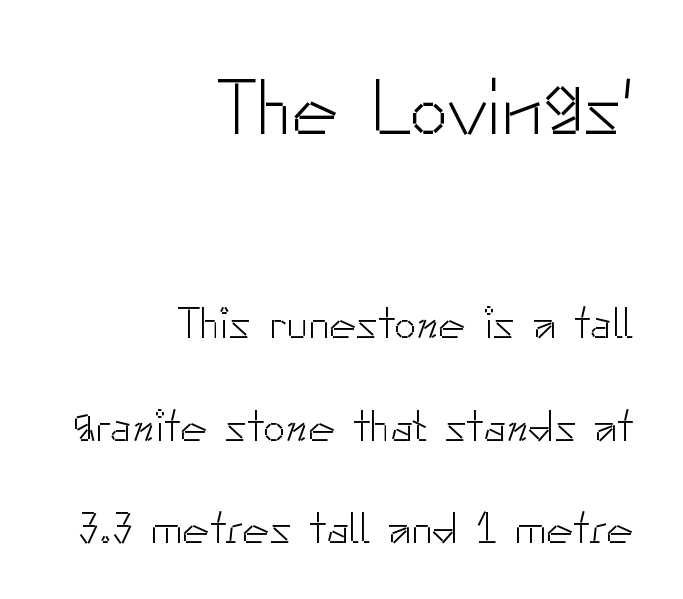
Varying glyph widths throughout — classic text-font behaviour. Reading down the column, the eye jumps a long way to each next line. When letters stand straight like this, we call the style roman or upright. The letterforms sit shoulder to shoulder at normal distance. The face used here is a sans, in the tradition of grotesques and geometrics.
